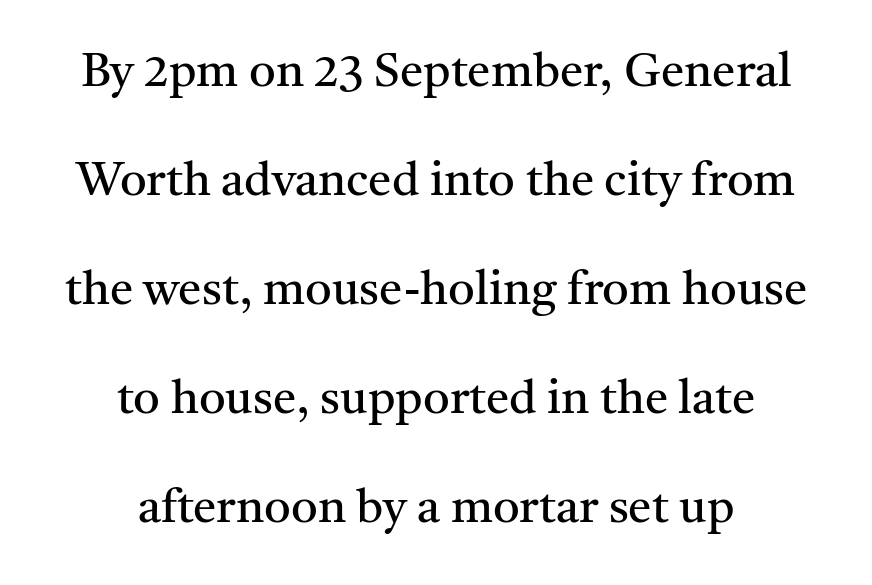
Looks like regular typesetting: each glyph gets only the width it needs. A quiet, ordinary-to-light weight characterises the typeface. A typesetter would mark this as roman, not italic. No extra tracking has been applied to these lines. Serifs: yes, visible at the terminals of the letterforms.
